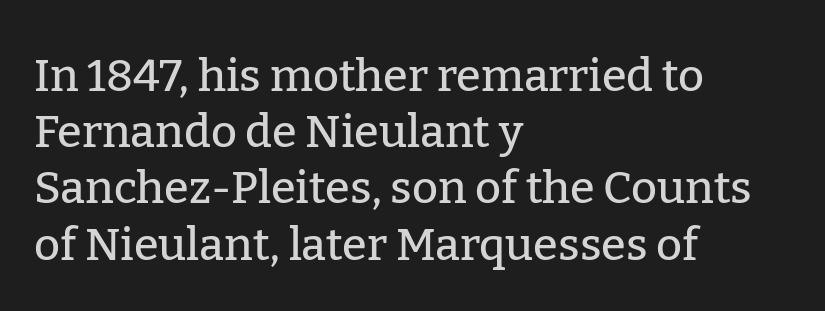
The image shows 45 px serif type, upright; set left-aligned, normal line spacing (1.25x), normal letter spacing, not underlined; low stroke contrast and a medium x-height.
